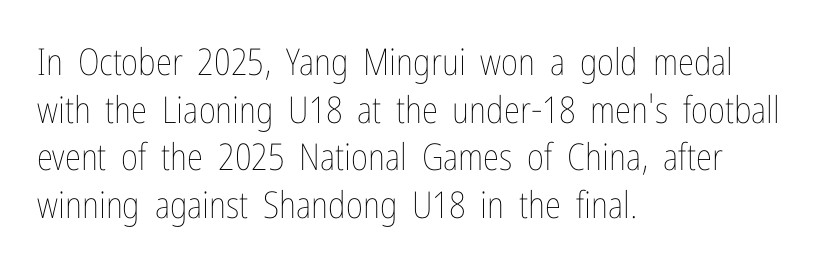
Caption: multi-line text, flush left, ragged right. This sample uses plain, unmodified letter spacing. A quiet, ordinary-to-light weight characterises the typeface. Nope, not italic — everything's standing straight.
